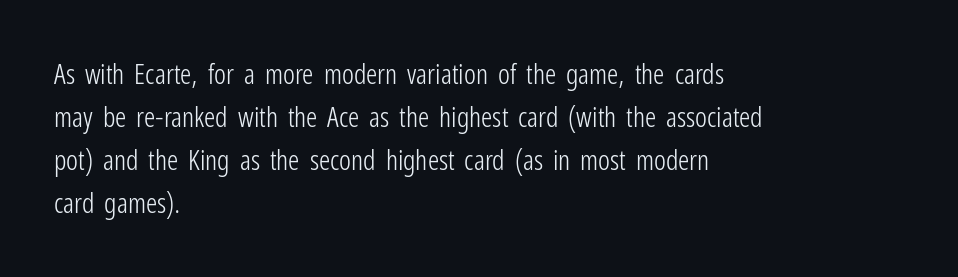
{"serif": "no", "italic": "no", "bold": "no", "weight": "light", "width": "condensed", "stroke_contrast": "low", "x_height": "medium", "monospaced": "no", "underline": "no", "align": "left", "line_spacing": "normal", "line_spacing_ratio": 1.54, "letter_spacing": "normal", "letter_spacing_em": 0.0, "glyph_px": 28}
